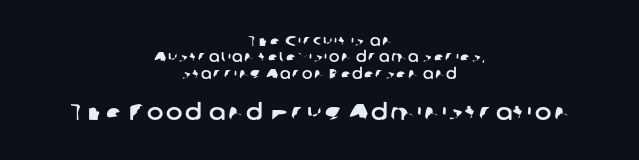
{"underline": "no", "align": "center", "line_spacing_ratio": 1.17, "larger_block": "second", "size_ratio": 1.57, "glyph_px": 22}
